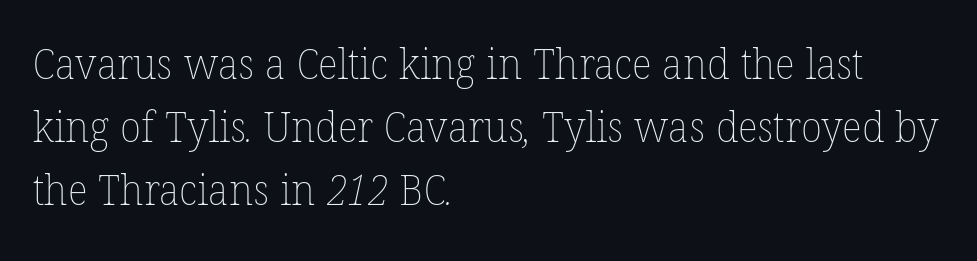
{"bold": "no", "weight": "thin", "width": "normal", "stroke_contrast": "low", "x_height": "medium", "monospaced": "no", "underline": "no", "align": "left", "line_spacing": "normal", "line_spacing_ratio": 1.47, "letter_spacing": "normal", "letter_spacing_em": 0.0, "glyph_px": 43}
